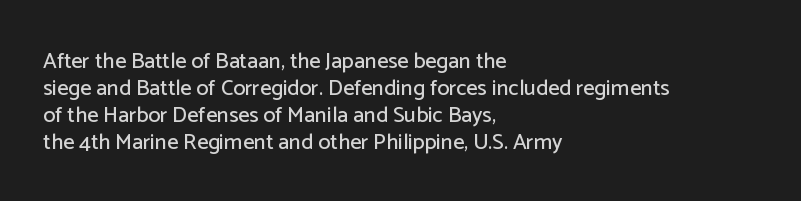
{"italic": "no", "underline": "no", "align": "left", "line_spacing_ratio": 1.22, "letter_spacing": "normal", "letter_spacing_em": 0.0, "glyph_px": 22}
